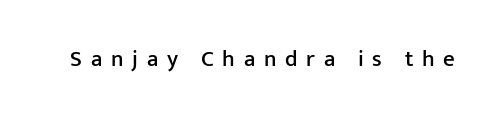
The image shows 23 px text type, upright; set unusually wide letter spacing (+0.38 em), not underlined.
